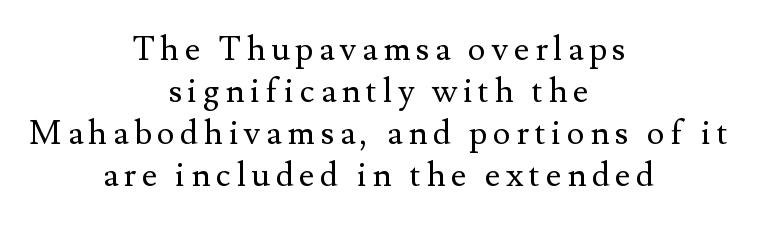
{"serif": "yes", "italic": "no", "bold": "no", "weight": "regular", "width": "normal", "stroke_contrast": "medium", "x_height": "small", "monospaced": "no", "underline": "no", "align": "center", "line_spacing": "normal", "line_spacing_ratio": 1.27, "glyph_px": 33}
